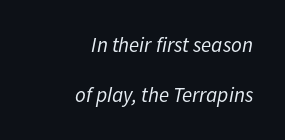
Q: Is the text bold? A: No.
Q: Is the text italic (slanted)? A: Yes, it leans right by about 11 degrees.
Q: Is the text underlined? A: No.
Q: How is the paragraph aligned? A: Right-aligned.
Q: Is the spacing between letters normal or unusually wide? A: Normal.
Q: Is the spacing between lines tight, normal or loose? A: Loose.
